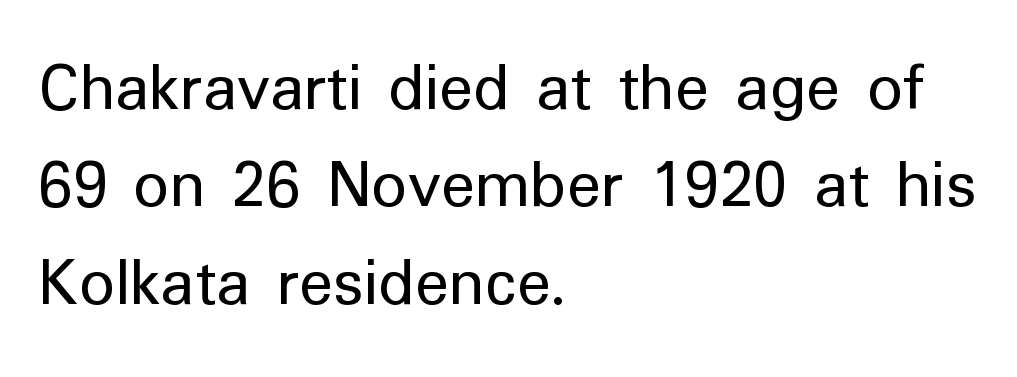
{"serif": "no", "italic": "no", "bold": "no", "weight": "regular", "width": "normal", "stroke_contrast": "low", "x_height": "medium", "monospaced": "no", "underline": "no", "align": "left", "line_spacing": "normal", "line_spacing_ratio": 1.37, "letter_spacing": "normal", "letter_spacing_em": 0.0, "glyph_px": 71}
